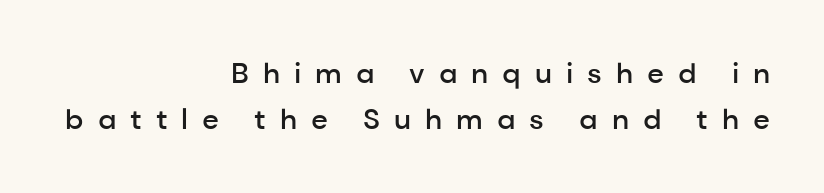
{"serif": "no", "italic": "no", "bold": "semi", "weight": "semibold", "width": "normal", "stroke_contrast": "low", "x_height": "medium", "monospaced": "no", "underline": "no", "align": "right", "line_spacing": "normal", "line_spacing_ratio": 1.6, "letter_spacing": "wide", "letter_spacing_em": 0.48, "glyph_px": 29}
